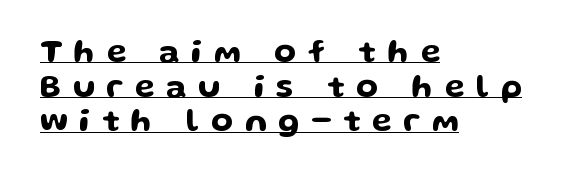
The image shows 32 px wide sans-serif type, upright; set left-aligned, tight line spacing (1.08x), unusually wide letter spacing (+0.36 em), underlined; low stroke contrast and a medium x-height.
